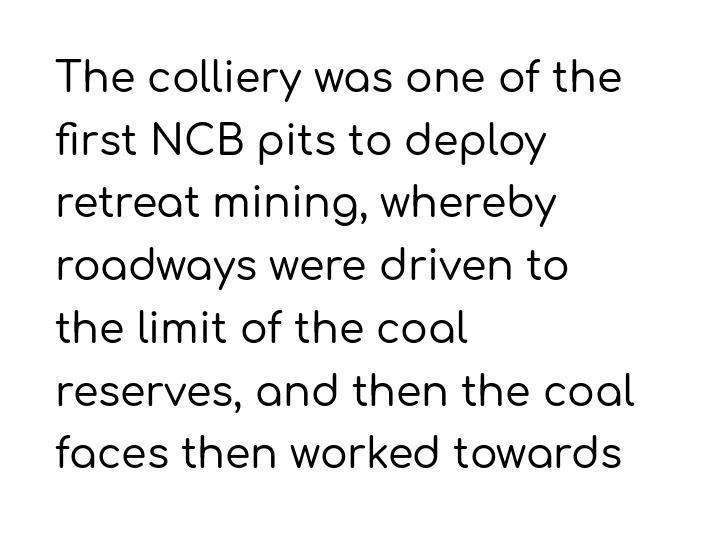
Is the block centered? No — it sits flush against the left margin. A typesetter would call this proportional, since set widths differ per character. This rendering leaves character spacing at its baseline value. Has an underline been added? It has not. Note: no serifs on the glyphs. Is there much room between lines? A standard amount, neither cramped nor airy.
